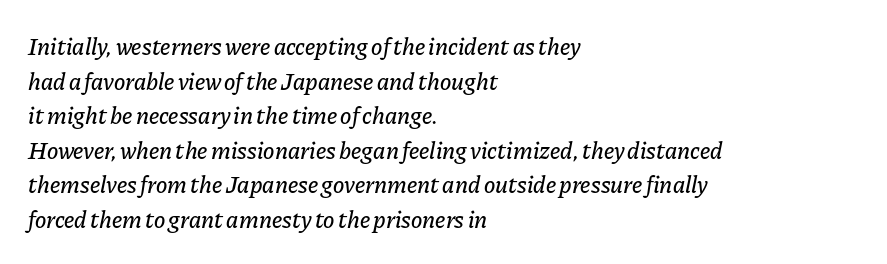
The image shows 24 px text type, italic (leaning right); set left-aligned, normal line spacing (1.44x), normal letter spacing, not underlined.
